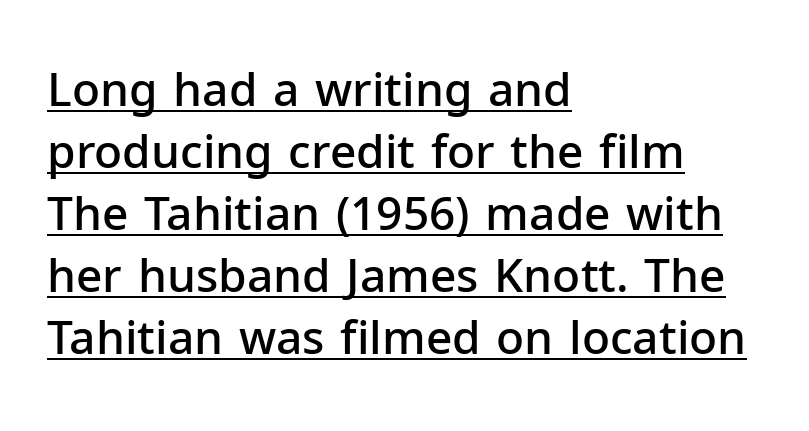
{"serif": "no", "italic": "no", "bold": "semi", "weight": "semibold", "width": "normal", "stroke_contrast": "low", "x_height": "medium", "monospaced": "no", "underline": "yes", "align": "left", "line_spacing": "normal", "line_spacing_ratio": 1.35, "letter_spacing": "normal", "letter_spacing_em": 0.0, "glyph_px": 46}
